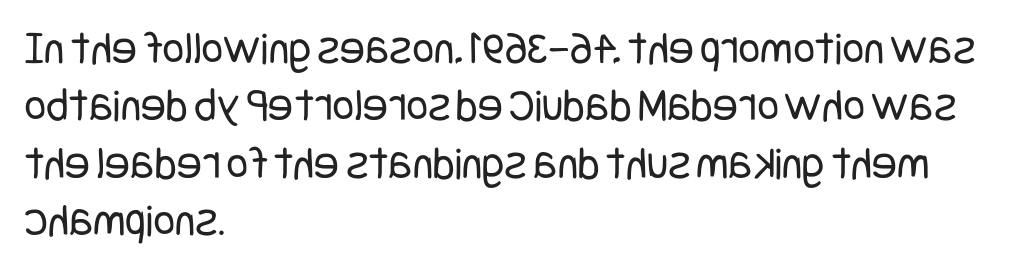
Layout note: lines flush left. Each word holds together tightly as a unit, with standard inter-letter gaps. What kind of face is this? One without serifs — a sans. The string is rendered with underlining switched off. Tall strokes in this sample are plumb rather than angled.
